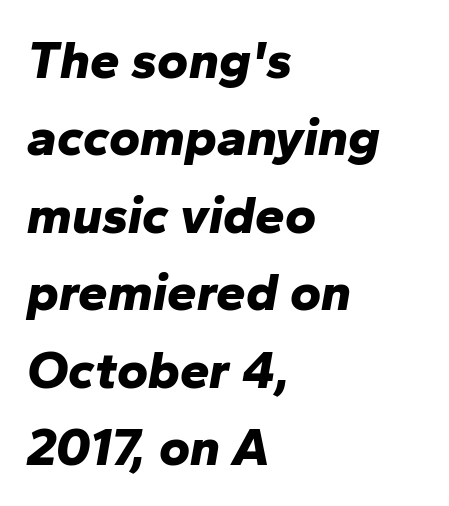
Notice how thick the strokes are: this is what a full bold looks like. If you measured baseline to baseline, you'd find a middling distance. The foot of each line stays bare and open. Spacing verdict: proportional, widths tailored to each character. What stands out about the letter spacing? Nothing — it is the standard amount.
